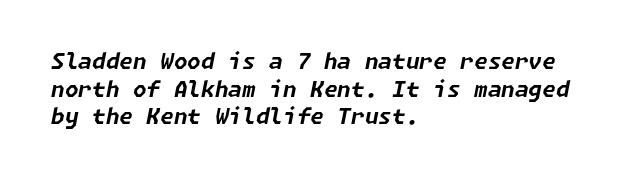
Q: Is the text bold? A: Yes.
Q: Is the text italic (slanted)? A: Yes, it leans right by about 11 degrees.
Q: Is the text underlined? A: No.
Q: How is the paragraph aligned? A: Left-aligned.
Q: Is the spacing between letters normal or unusually wide? A: Normal.
Q: Is the spacing between lines tight, normal or loose? A: Normal.
